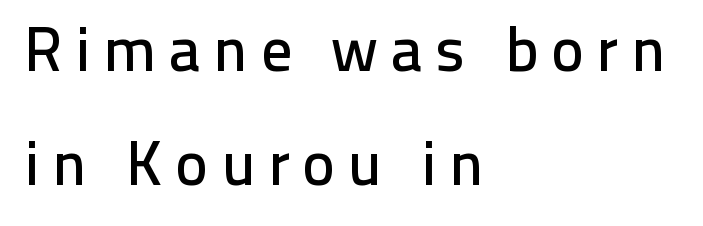
Here the designer chose a conventional face with non-uniform glyph widths. Substantial extra tracking has been applied to these lines. These lines are composed in type without serifs. The paragraph has a hard left edge and a soft right edge. Nope, not italic — everything's standing straight.
